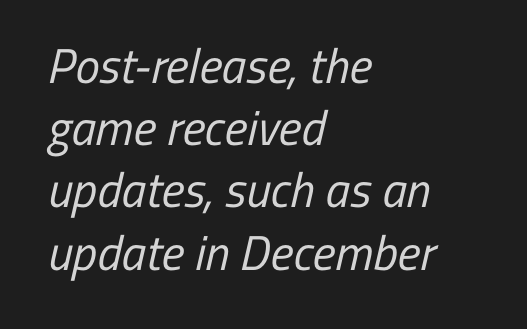
The image shows 49 px regular-weight, condensed sans-serif type; set left-aligned, normal line spacing (1.27x), normal letter spacing, not underlined; low stroke contrast and a medium x-height.
